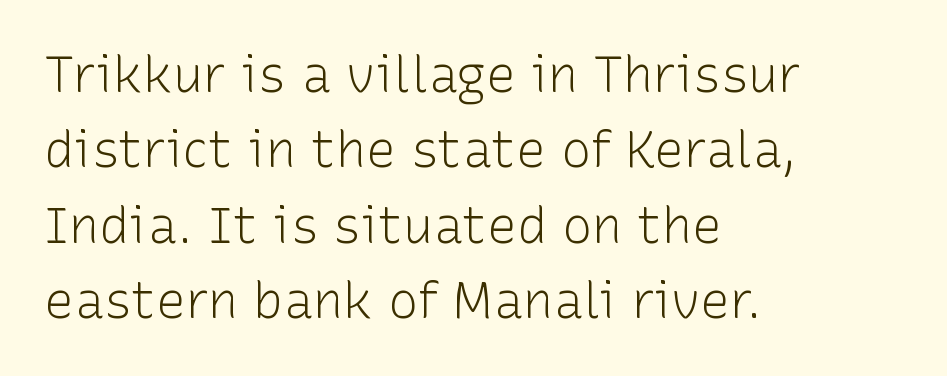
The image shows 50 px light sans-serif type, upright; set left-aligned, normal line spacing (1.51x), normal letter spacing, not underlined; low stroke contrast and a medium x-height.
